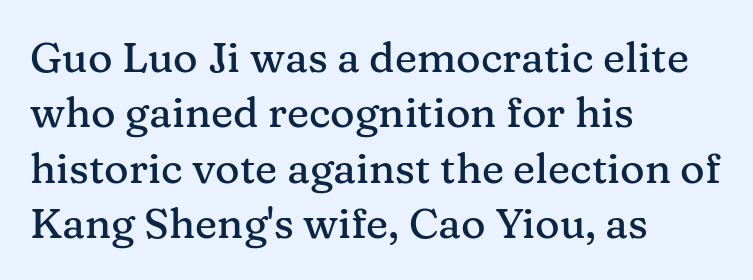
{"serif": "yes", "italic": "no", "width": "normal", "stroke_contrast": "medium", "x_height": "medium", "monospaced": "no", "underline": "no", "align": "left", "line_spacing": "normal", "line_spacing_ratio": 1.32, "letter_spacing": "normal", "letter_spacing_em": 0.0, "glyph_px": 42}
